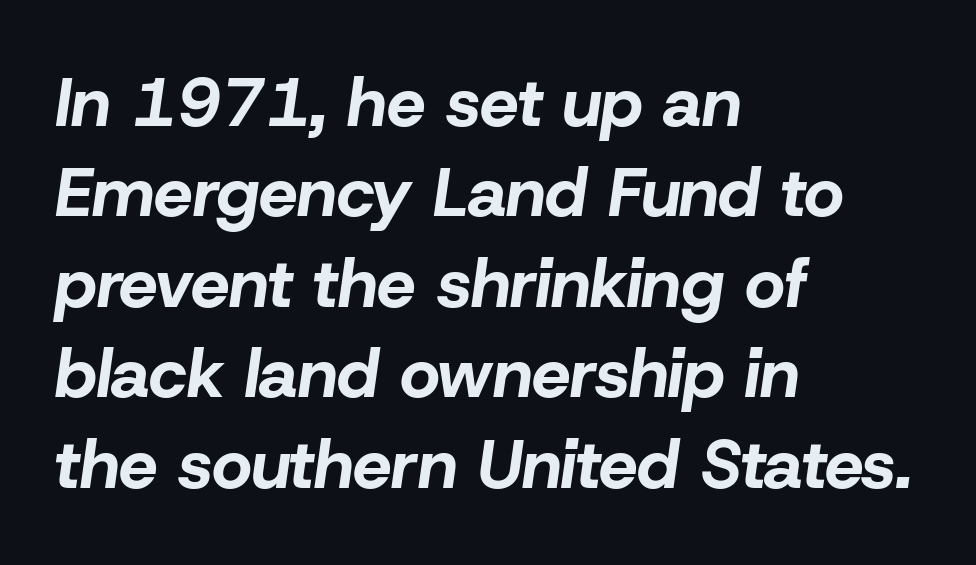
Stroke thickness is high; the sample reads as a true bold. Interline gaps are of average width in this sample. In terms of posture, this sample is oblique. Underline: absent. A classic flush-left, rag-right setting is used for this passage. This rendering leaves character spacing at its baseline value.
